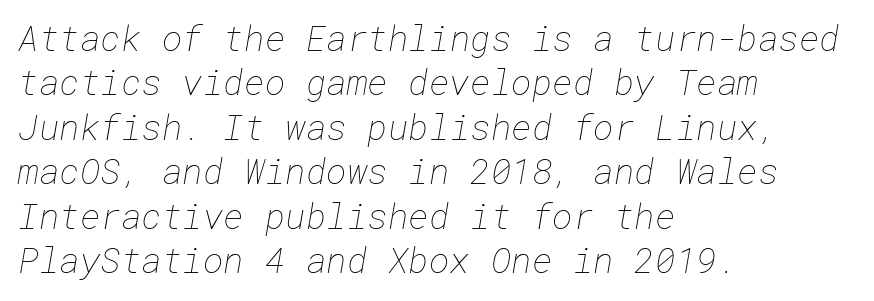
{"bold": "no", "weight": "thin", "width": "normal", "stroke_contrast": "low", "x_height": "medium", "underline": "no", "align": "left", "line_spacing": "normal", "line_spacing_ratio": 1.27, "letter_spacing": "normal", "letter_spacing_em": 0.0, "glyph_px": 35}
